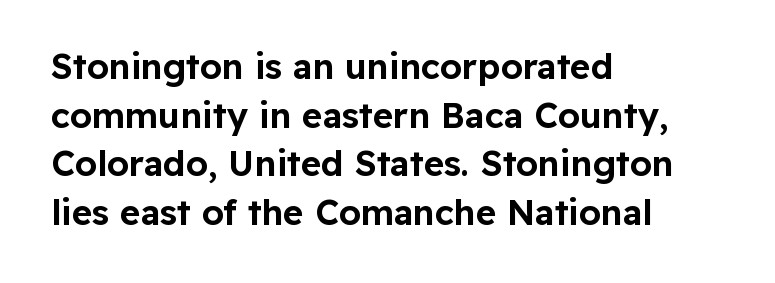
Q: Is the text italic (slanted)? A: No, it is upright.
Q: Is the typeface a serif or a sans-serif typeface? A: Sans-serif.
Q: Is the text underlined? A: No.
Q: How is the paragraph aligned? A: Left-aligned.
Q: Is the spacing between letters normal or unusually wide? A: Normal.
Q: Is the spacing between lines tight, normal or loose? A: Normal.
Q: Width (condensed, normal, or wide)? A: Normal.
Q: Stroke contrast? A: Low.
Q: x-height? A: Medium.
Q: Monospaced? A: No.
